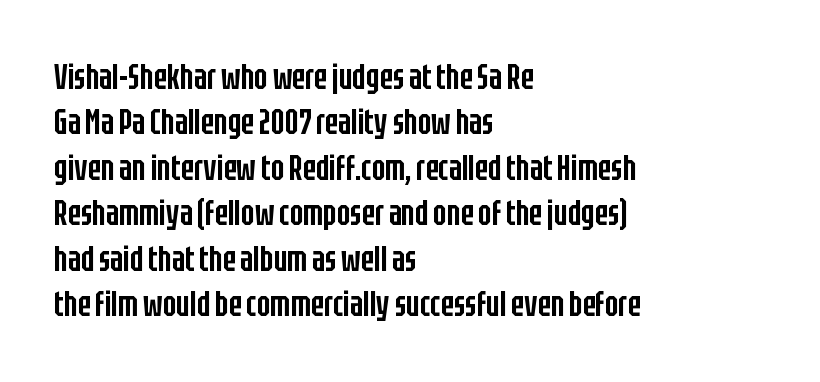
Q: Is the text bold? A: Semi-bold.
Q: Is the text italic (slanted)? A: No, it is upright.
Q: Is the typeface a serif or a sans-serif typeface? A: Sans-serif.
Q: Is the text underlined? A: No.
Q: How is the paragraph aligned? A: Left-aligned.
Q: Is the spacing between letters normal or unusually wide? A: Normal.
Q: Is the spacing between lines tight, normal or loose? A: Normal.
Q: Width (condensed, normal, or wide)? A: Condensed.
Q: Stroke contrast? A: Low.
Q: x-height? A: Large.
Q: Monospaced? A: No.
